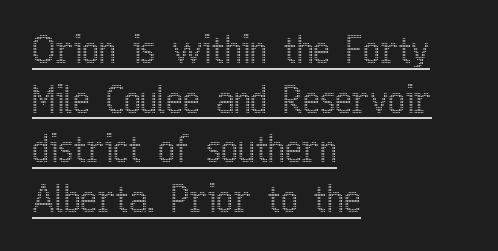
Q: Is the text italic (slanted)? A: No, it is upright.
Q: Is the text underlined? A: Yes.
Q: How is the paragraph aligned? A: Left-aligned.
Q: Is the spacing between letters normal or unusually wide? A: Normal.
Q: Is the spacing between lines tight, normal or loose? A: Normal.
Q: Width (condensed, normal, or wide)? A: Condensed.
Q: x-height? A: Medium.
Q: Monospaced? A: No.
